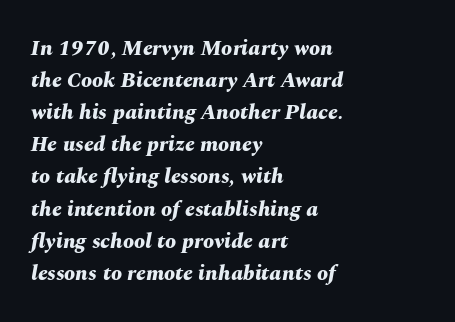
{"italic": "yes", "lean": "right", "slant_degrees": 10, "bold": "yes", "underline": "no", "align": "left", "line_spacing": "normal", "line_spacing_ratio": 1.46, "letter_spacing": "normal", "letter_spacing_em": 0.0, "glyph_px": 22}
